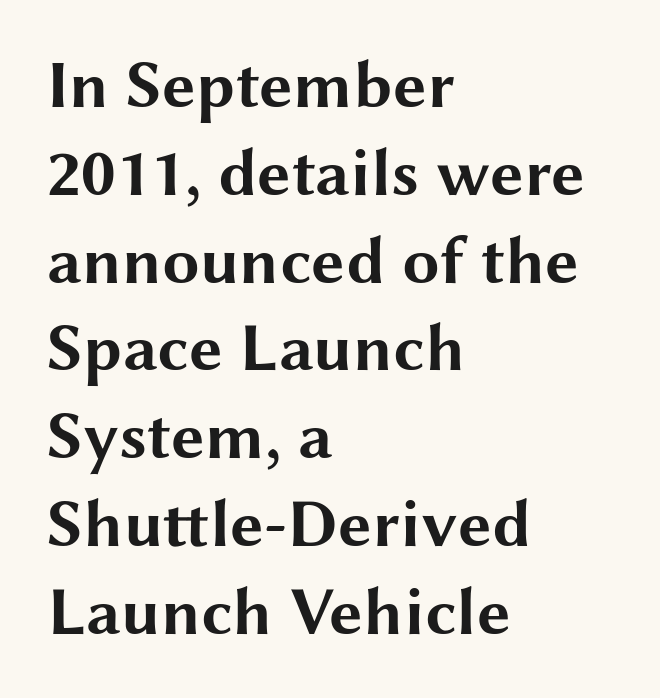
The image shows 67 px bold, wide sans-serif type, upright; set left-aligned, normal line spacing (1.31x), normal letter spacing, not underlined; medium stroke contrast and a medium x-height.
